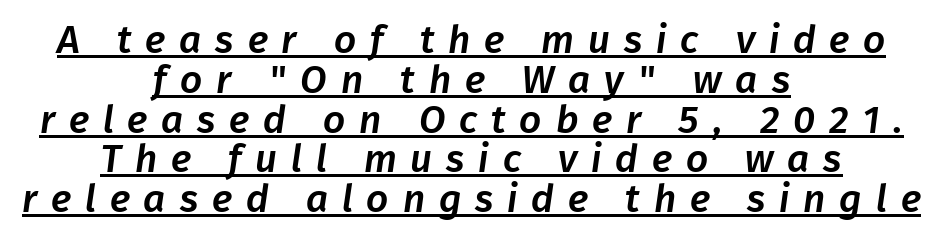
The image shows 39 px sans-serif type; set centered, tight line spacing (1.02x), unusually wide letter spacing (+0.35 em), underlined; low stroke contrast and a medium x-height.
